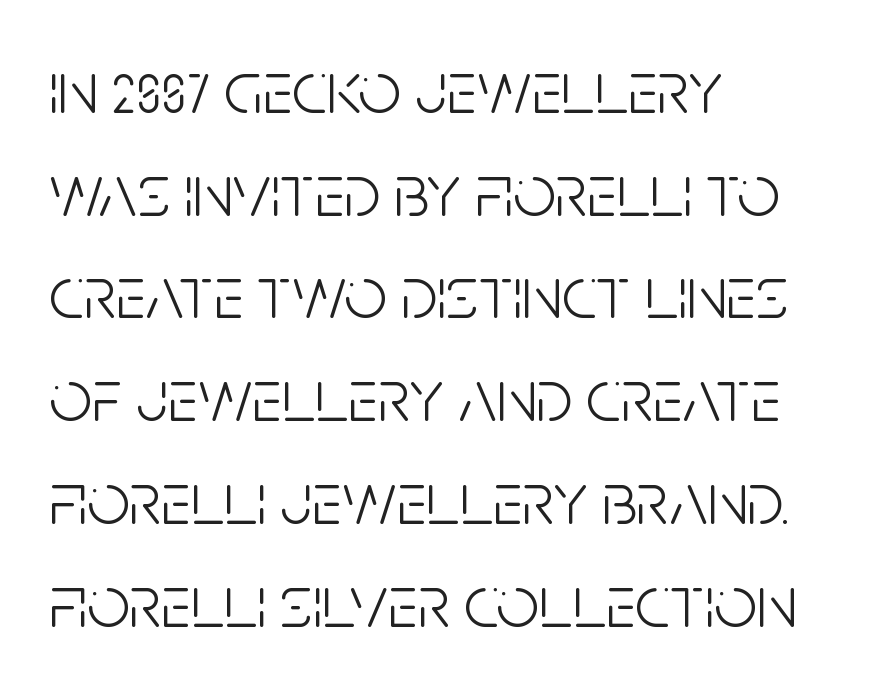
The image shows 75 px light, condensed sans-serif type, upright; set left-aligned, normal line spacing (1.37x), normal letter spacing, not underlined; low stroke contrast and a large x-height.
